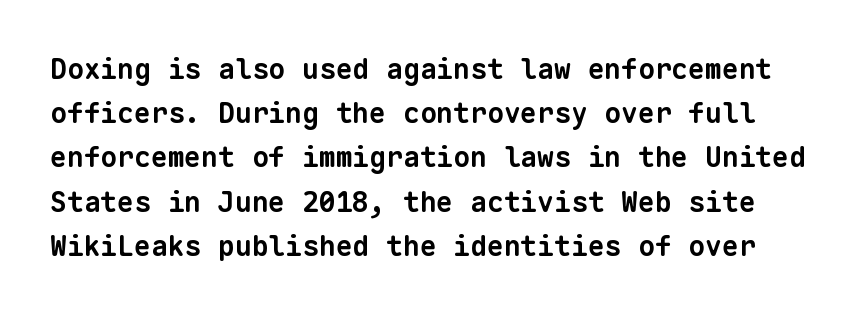
{"serif": "no", "bold": "yes", "weight": "bold", "width": "normal", "stroke_contrast": "low", "x_height": "medium", "monospaced": "yes", "underline": "no", "line_spacing": "normal", "line_spacing_ratio": 1.58, "letter_spacing": "normal", "letter_spacing_em": 0.0, "glyph_px": 28}
